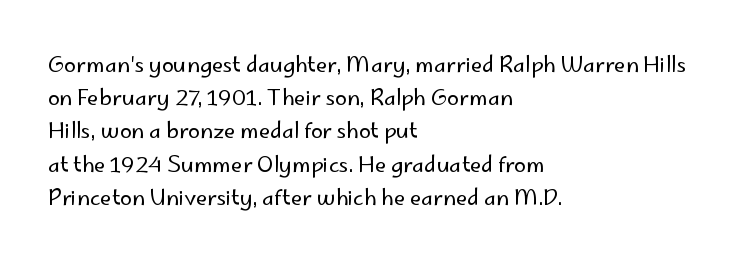
The image shows 21 px text type, upright; set left-aligned, normal line spacing (1.58x), normal letter spacing, not underlined.
